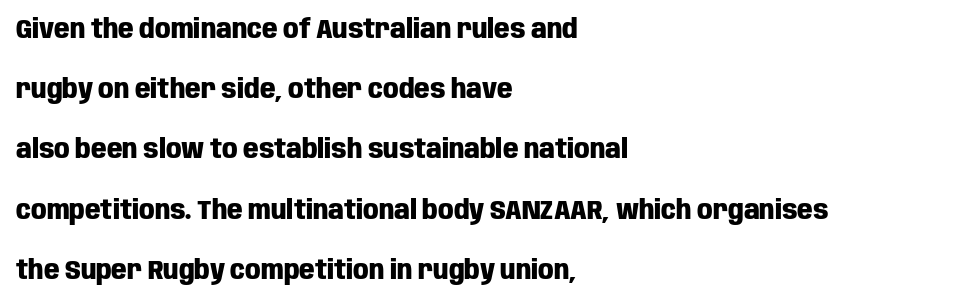
{"italic": "no", "bold": "yes", "underline": "no", "align": "left", "line_spacing": "loose", "line_spacing_ratio": 2.23, "letter_spacing": "normal", "letter_spacing_em": 0.0, "glyph_px": 27}
